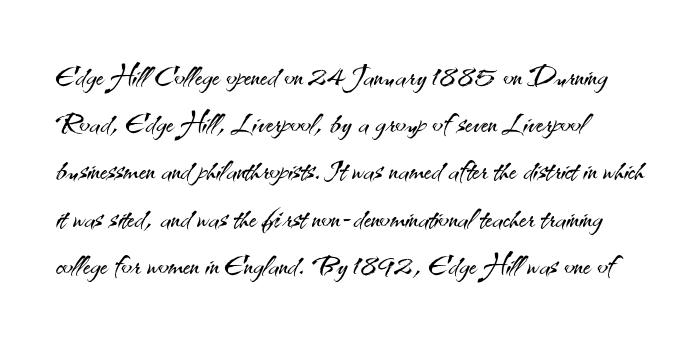
The image shows 39 px light sans-serif type; set left-aligned, line spacing 1.21x, normal letter spacing, not underlined; medium stroke contrast and a small x-height.
